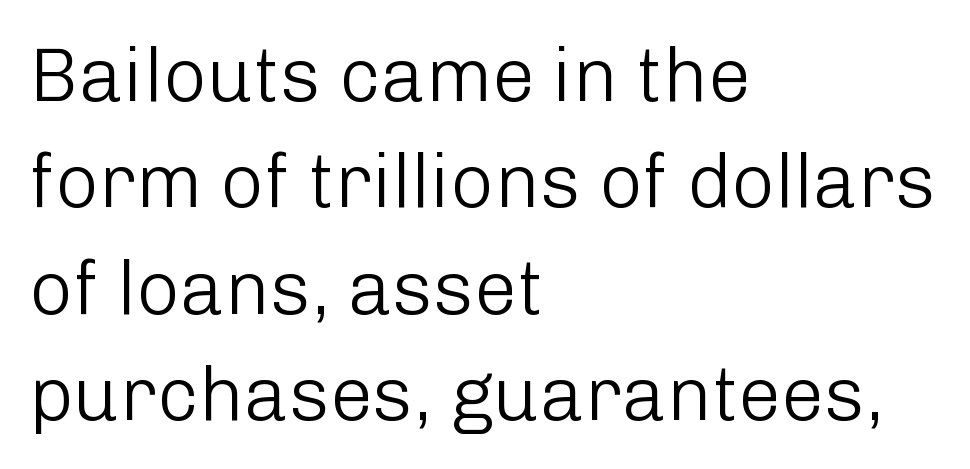
Q: Is the text bold? A: No.
Q: Is the text italic (slanted)? A: No, it is upright.
Q: Is the typeface a serif or a sans-serif typeface? A: Sans-serif.
Q: Is the text underlined? A: No.
Q: How is the paragraph aligned? A: Left-aligned.
Q: Is the spacing between letters normal or unusually wide? A: Normal.
Q: Is the spacing between lines tight, normal or loose? A: Normal.
Q: Width (condensed, normal, or wide)? A: Normal.
Q: Stroke contrast? A: Low.
Q: x-height? A: Medium.
Q: Monospaced? A: No.
